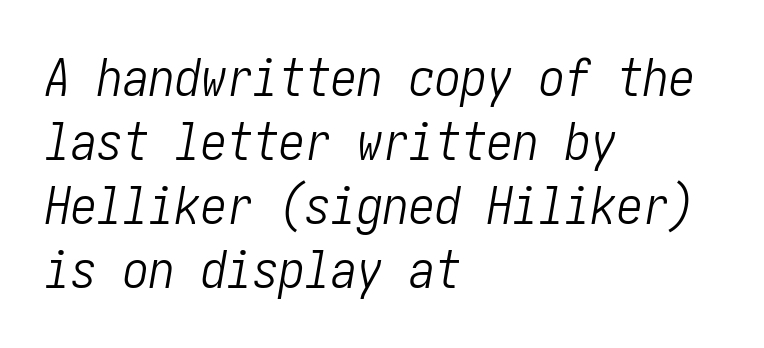
The passage shown leans; its letterforms are oblique. The weight tops out at a normal text grade. Casual observation: everything's shoved over to the left. The strip under each line holds only bare page.
